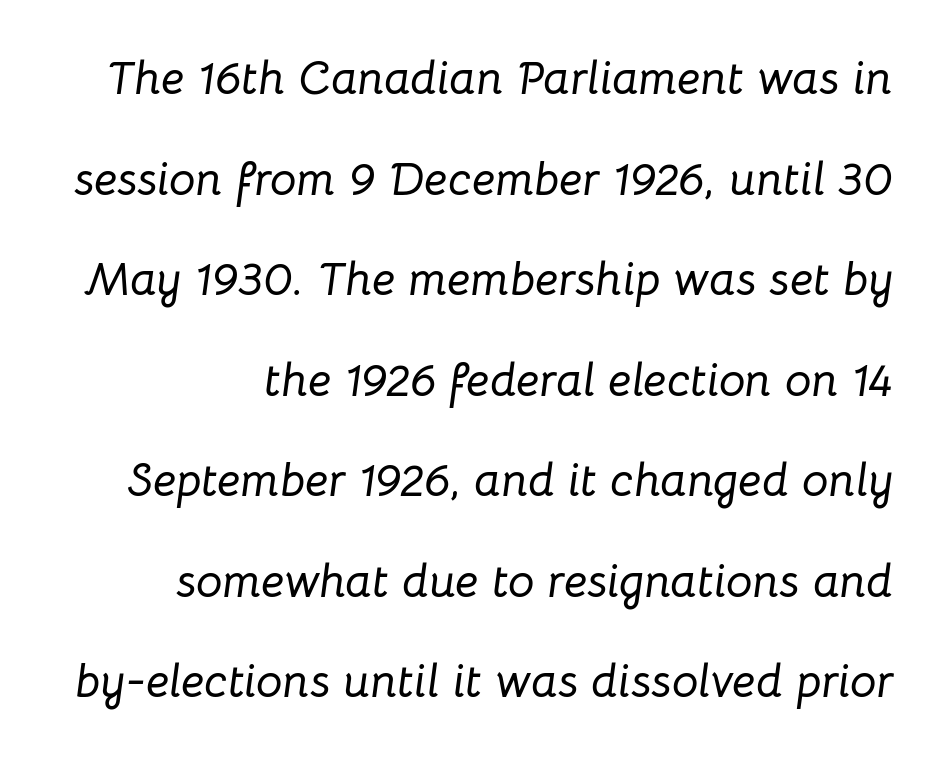
The lines in this sample share a right terminus and differ only in where they begin. This rendering features lettering with no underline. The tracking reads as untouched default to a designer's eye. If you drew a line through each stem, it would be angled.
